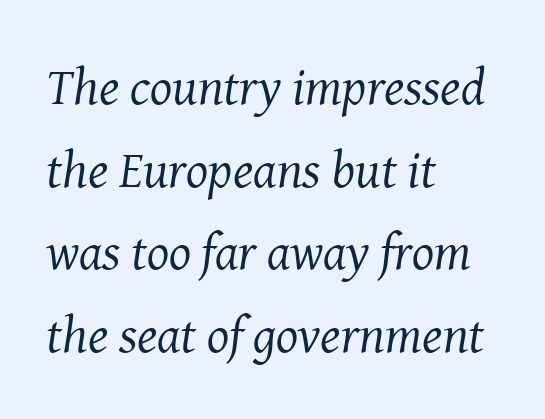
Q: Is the text bold? A: No.
Q: Is the text italic (slanted)? A: Yes, it leans right by about 8 degrees.
Q: Is the typeface a serif or a sans-serif typeface? A: Serif.
Q: Is the text underlined? A: No.
Q: How is the paragraph aligned? A: Left-aligned.
Q: Is the spacing between letters normal or unusually wide? A: Normal.
Q: Is the spacing between lines tight, normal or loose? A: Normal.
Q: Width (condensed, normal, or wide)? A: Normal.
Q: Stroke contrast? A: Medium.
Q: x-height? A: Medium.
Q: Monospaced? A: No.
